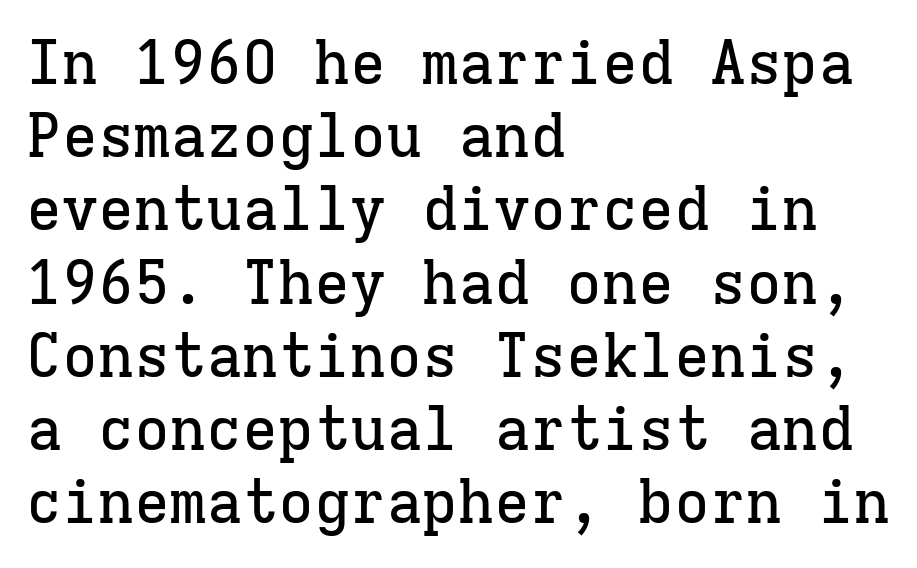
The image shows 60 px serif type, upright, monospaced; set left-aligned, line spacing 1.22x, normal letter spacing, not underlined; low stroke contrast and a medium x-height.
